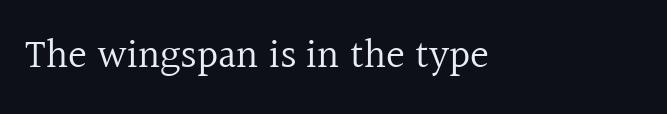
Each letter's strokes conclude with small projecting serifs. A typesetter would call this proportional, since set widths differ per character. These lines keep a tight, regular rhythm from letter to letter. Weight: regular or lighter. The lettering holds an erect, upright posture throughout.
